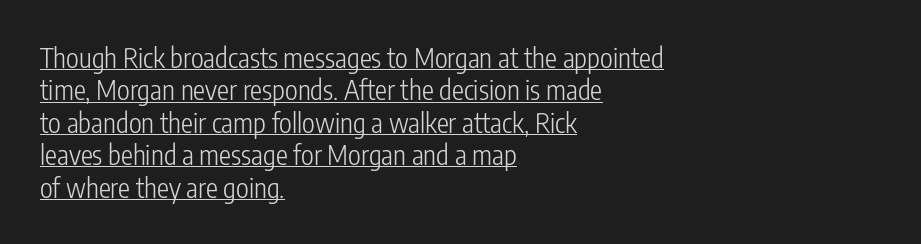
Q: Is the text bold? A: No.
Q: Is the text italic (slanted)? A: No, it is upright.
Q: Is the text underlined? A: Yes.
Q: How is the paragraph aligned? A: Left-aligned.
Q: Is the spacing between letters normal or unusually wide? A: Normal.
